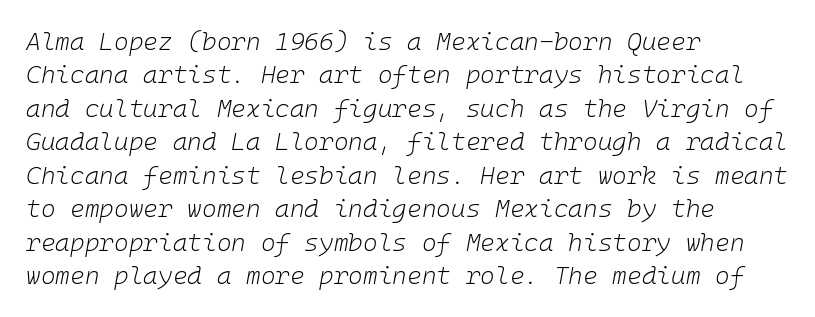
Q: Is the text bold? A: No.
Q: Is the text italic (slanted)? A: Yes, it leans right by about 10 degrees.
Q: Is the text underlined? A: No.
Q: How is the paragraph aligned? A: Left-aligned.
Q: Is the spacing between letters normal or unusually wide? A: Normal.
Q: Is the spacing between lines tight, normal or loose? A: Normal.
